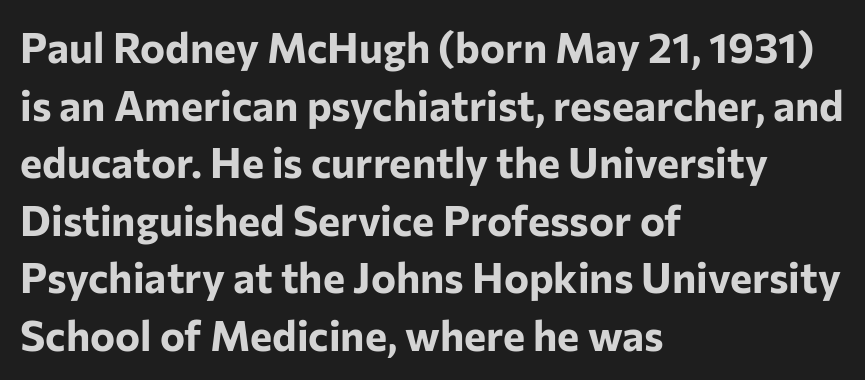
The image shows 42 px bold sans-serif type, upright; set left-aligned, normal line spacing (1.37x), normal letter spacing, not underlined; low stroke contrast and a medium x-height.
